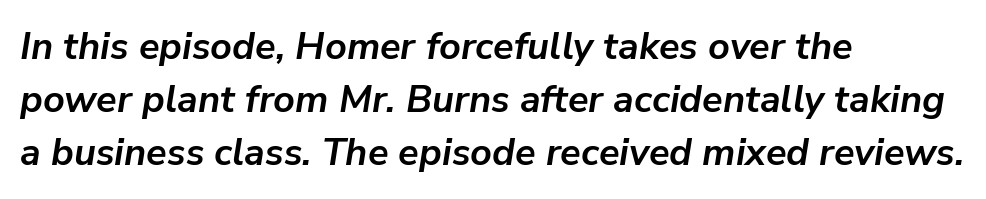
Q: Is the text bold? A: Yes.
Q: Is the text italic (slanted)? A: Yes, it leans right by about 9 degrees.
Q: Is the text underlined? A: No.
Q: How is the paragraph aligned? A: Left-aligned.
Q: Is the spacing between letters normal or unusually wide? A: Normal.
Q: Is the spacing between lines tight, normal or loose? A: Normal.
Q: Width (condensed, normal, or wide)? A: Normal.
Q: Stroke contrast? A: Low.
Q: x-height? A: Medium.
Q: Monospaced? A: No.
